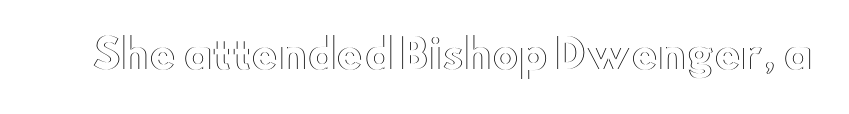
The image shows 40 px wide type, upright; set normal letter spacing, not underlined; a small x-height.
